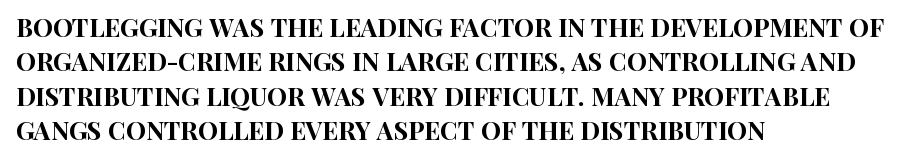
{"italic": "no", "underline": "no", "align": "left", "line_spacing": "normal", "line_spacing_ratio": 1.38, "letter_spacing": "normal", "letter_spacing_em": 0.0, "glyph_px": 25}
